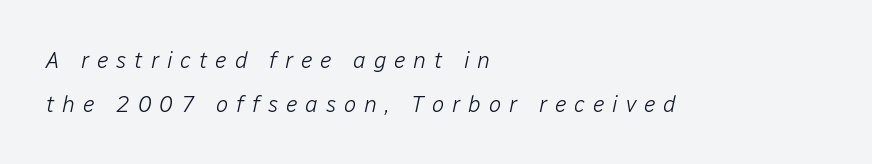
Q: Is the text bold? A: No.
Q: Is the text italic (slanted)? A: Yes, it leans right by about 12 degrees.
Q: Is the text underlined? A: No.
Q: How is the paragraph aligned? A: Left-aligned.
Q: Is the spacing between letters normal or unusually wide? A: Unusually wide.
Q: Is the spacing between lines tight, normal or loose? A: Loose.
